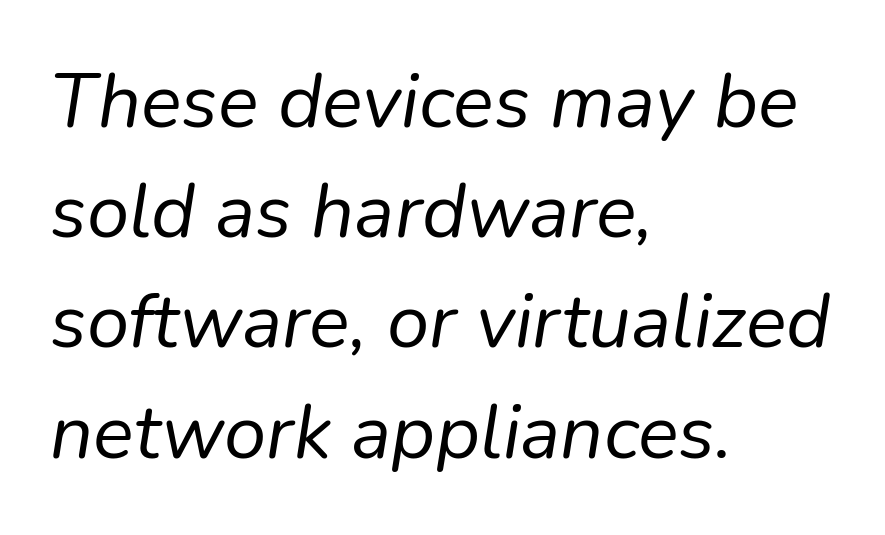
{"italic": "yes", "lean": "right", "slant_degrees": 9, "bold": "no", "weight": "regular", "width": "normal", "stroke_contrast": "low", "x_height": "medium", "monospaced": "no", "underline": "no", "align": "left", "line_spacing": "normal", "line_spacing_ratio": 1.45, "letter_spacing": "normal", "letter_spacing_em": 0.0, "glyph_px": 76}
